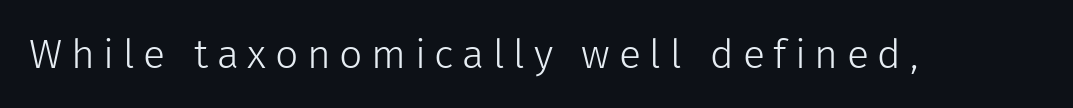
Q: Is the text bold? A: No.
Q: Is the text italic (slanted)? A: No, it is upright.
Q: Is the typeface a serif or a sans-serif typeface? A: Sans-serif.
Q: Is the text underlined? A: No.
Q: Is the spacing between letters normal or unusually wide? A: Unusually wide.
Q: Width (condensed, normal, or wide)? A: Normal.
Q: Stroke contrast? A: Low.
Q: x-height? A: Medium.
Q: Monospaced? A: No.
